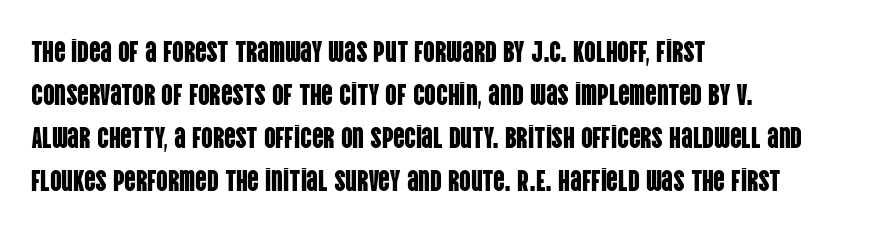
The image shows 29 px condensed sans-serif type, upright; set left-aligned, normal line spacing (1.48x), normal letter spacing, not underlined; low stroke contrast and a large x-height.
